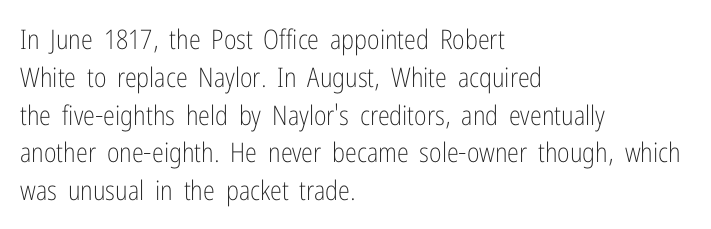
{"italic": "no", "bold": "no", "underline": "no", "align": "left", "line_spacing": "normal", "line_spacing_ratio": 1.4, "letter_spacing": "normal", "letter_spacing_em": 0.0, "glyph_px": 27}
